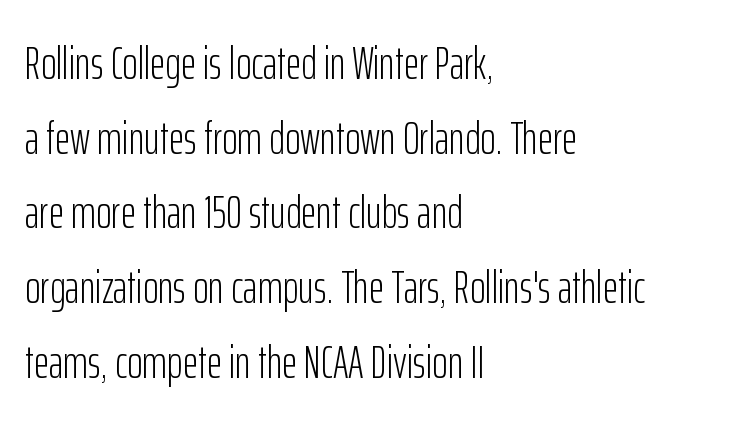
The image shows 47 px light, condensed sans-serif type, upright; set left-aligned, normal line spacing (1.59x), normal letter spacing, not underlined; low stroke contrast and a medium x-height.
